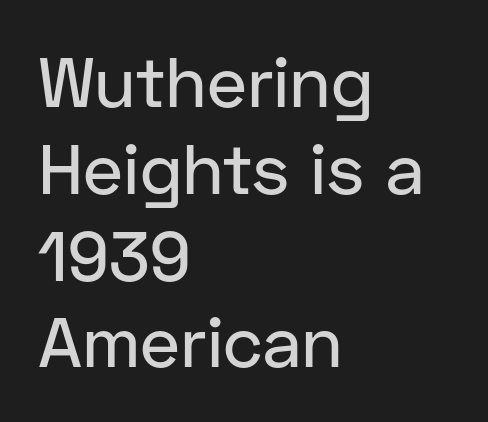
Q: Is the text italic (slanted)? A: No, it is upright.
Q: Is the typeface a serif or a sans-serif typeface? A: Sans-serif.
Q: Is the text underlined? A: No.
Q: How is the paragraph aligned? A: Left-aligned.
Q: Is the spacing between letters normal or unusually wide? A: Normal.
Q: Width (condensed, normal, or wide)? A: Normal.
Q: Stroke contrast? A: Low.
Q: x-height? A: Medium.
Q: Monospaced? A: No.
